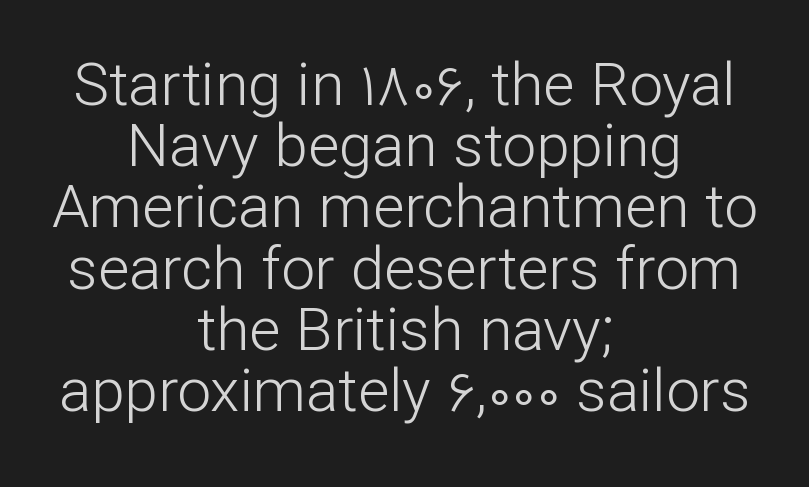
Q: Is the text bold? A: No.
Q: Is the text italic (slanted)? A: No, it is upright.
Q: Is the typeface a serif or a sans-serif typeface? A: Sans-serif.
Q: Is the text underlined? A: No.
Q: How is the paragraph aligned? A: Centered.
Q: Is the spacing between letters normal or unusually wide? A: Normal.
Q: Is the spacing between lines tight, normal or loose? A: Tight.
Q: Width (condensed, normal, or wide)? A: Normal.
Q: Stroke contrast? A: Low.
Q: x-height? A: Medium.
Q: Monospaced? A: No.
